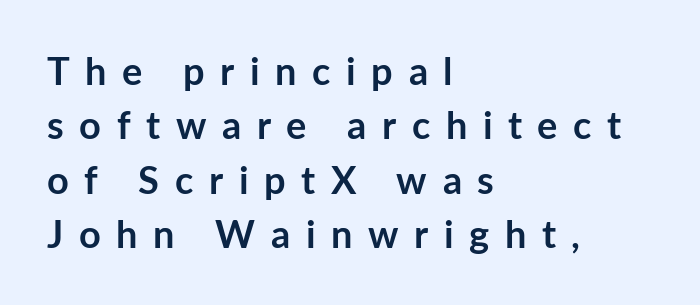
Q: Is the text bold? A: Yes.
Q: Is the text italic (slanted)? A: No, it is upright.
Q: Is the typeface a serif or a sans-serif typeface? A: Sans-serif.
Q: Is the text underlined? A: No.
Q: How is the paragraph aligned? A: Left-aligned.
Q: Is the spacing between letters normal or unusually wide? A: Unusually wide.
Q: Is the spacing between lines tight, normal or loose? A: Normal.
Q: Width (condensed, normal, or wide)? A: Normal.
Q: Stroke contrast? A: Low.
Q: x-height? A: Medium.
Q: Monospaced? A: No.
